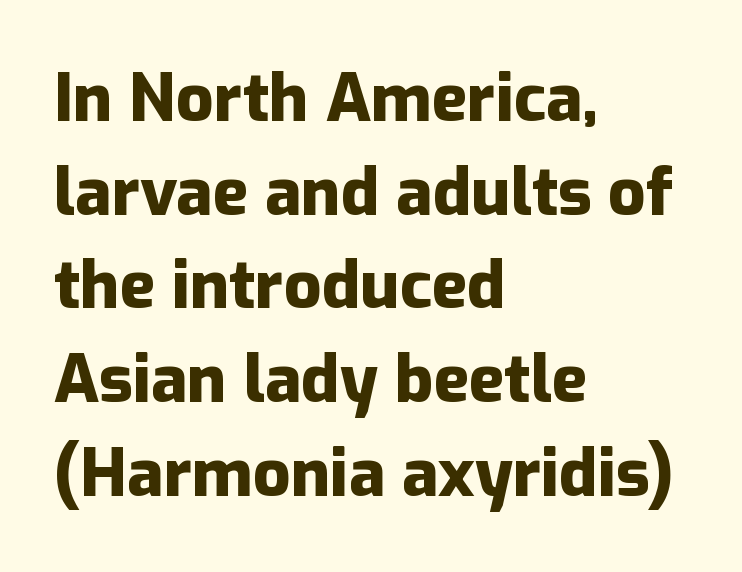
{"serif": "no", "italic": "no", "bold": "yes", "weight": "heavy", "width": "normal", "stroke_contrast": "low", "x_height": "medium", "monospaced": "no", "underline": "no", "align": "left", "line_spacing": "normal", "line_spacing_ratio": 1.42, "letter_spacing": "normal", "letter_spacing_em": 0.0, "glyph_px": 66}
